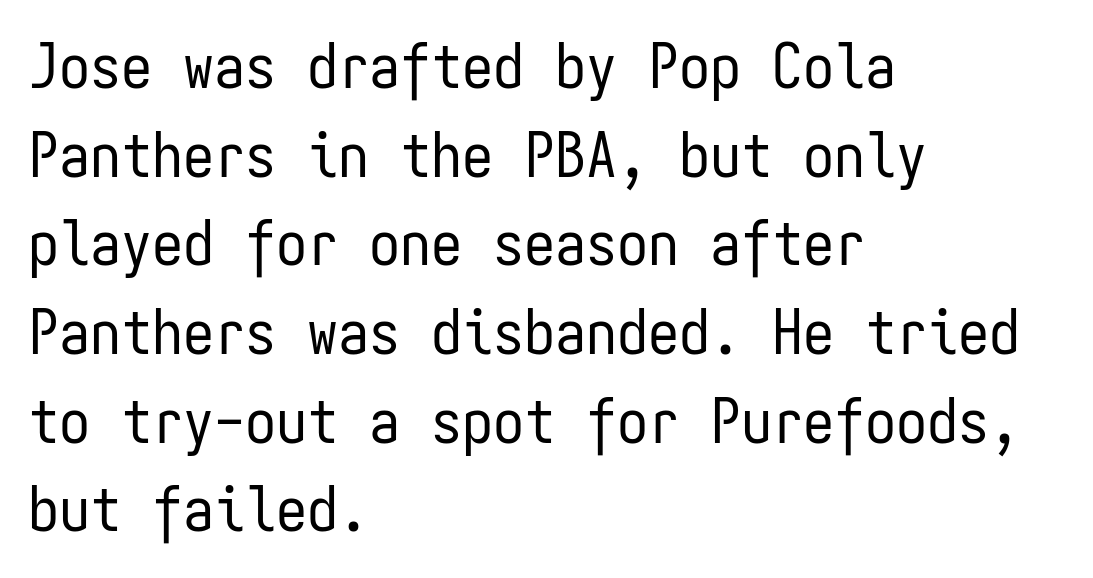
{"serif": "no", "italic": "no", "bold": "no", "weight": "regular", "width": "condensed", "stroke_contrast": "low", "x_height": "medium", "monospaced": "yes", "underline": "no", "align": "left", "line_spacing": "normal", "line_spacing_ratio": 1.43, "letter_spacing": "normal", "letter_spacing_em": 0.0, "glyph_px": 62}
